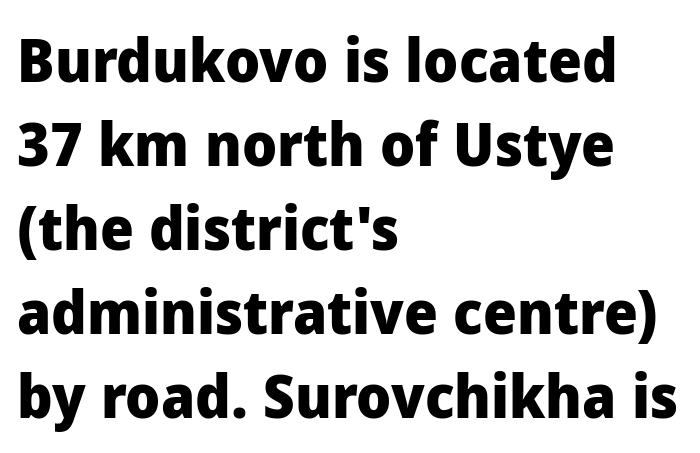
Inter-character spacing is left at the font's built-in metrics. If you drew a line through each stem, it would be perfectly vertical. The rendering anchors every line to the left-hand side. Glance below the letters and you will spot only blank space. The rendering shows plain stroke endings on the letterforms — a sans-serif design.
